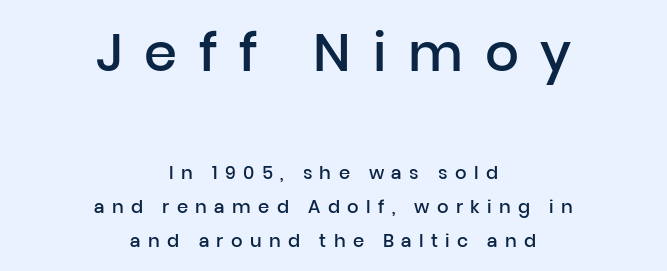
Q: Is the text bold? A: Semi-bold.
Q: Is the text italic (slanted)? A: No, it is upright.
Q: Is the typeface a serif or a sans-serif typeface? A: Sans-serif.
Q: Is the text underlined? A: No.
Q: How is the paragraph aligned? A: Centered.
Q: Is the spacing between letters normal or unusually wide? A: Unusually wide.
Q: Is the spacing between lines tight, normal or loose? A: Loose.
Q: Which block of text is set in a larger size, the first (top) or the second (bottom)? A: The first (top) one.
Q: Width (condensed, normal, or wide)? A: Normal.
Q: Stroke contrast? A: Low.
Q: x-height? A: Medium.
Q: Monospaced? A: No.
